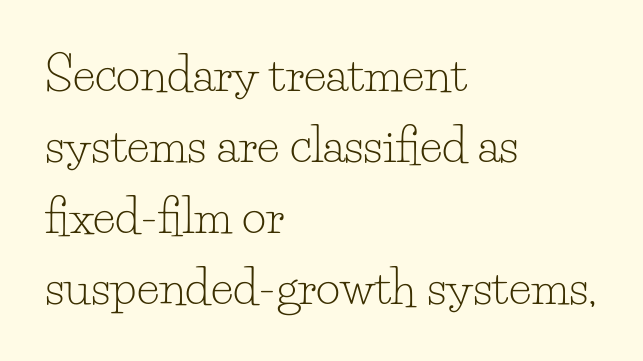
Q: Is the text bold? A: No.
Q: Is the text italic (slanted)? A: No, it is upright.
Q: Is the typeface a serif or a sans-serif typeface? A: Serif.
Q: Is the text underlined? A: No.
Q: How is the paragraph aligned? A: Left-aligned.
Q: Is the spacing between letters normal or unusually wide? A: Normal.
Q: Is the spacing between lines tight, normal or loose? A: Normal.
Q: Width (condensed, normal, or wide)? A: Normal.
Q: Stroke contrast? A: Low.
Q: x-height? A: Small.
Q: Monospaced? A: No.
